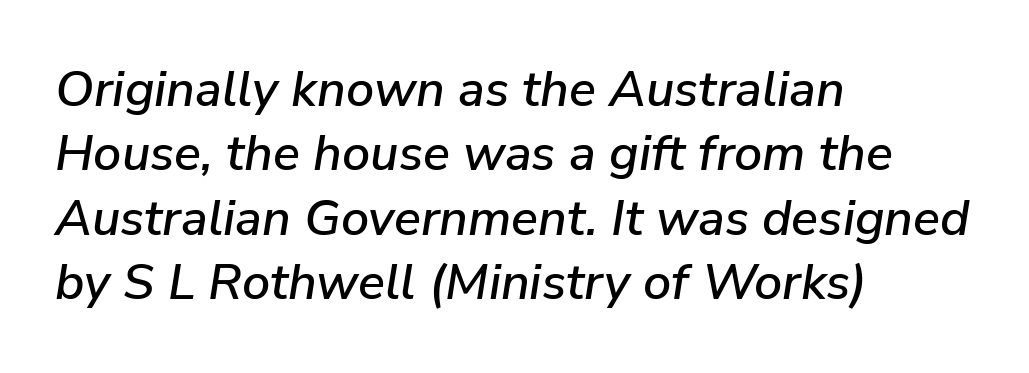
The image shows 50 px text type, italic (leaning right); set left-aligned, normal line spacing (1.29x), normal letter spacing, not underlined; low stroke contrast and a medium x-height.
